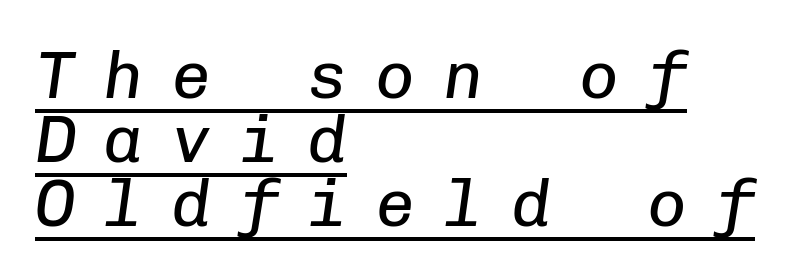
{"italic": "yes", "lean": "right", "slant_degrees": 8, "bold": "no", "weight": "regular", "width": "normal", "stroke_contrast": "low", "x_height": "medium", "monospaced": "yes", "underline": "yes", "align": "left", "line_spacing": "tight", "line_spacing_ratio": 0.97, "letter_spacing": "wide", "letter_spacing_em": 0.43, "glyph_px": 66}
